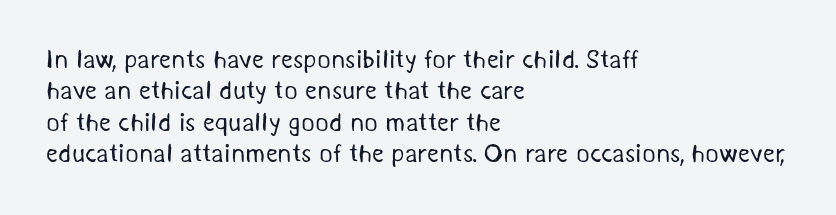
The image shows 26 px text type; set left-aligned, line spacing 1.21x, normal letter spacing, not underlined.
